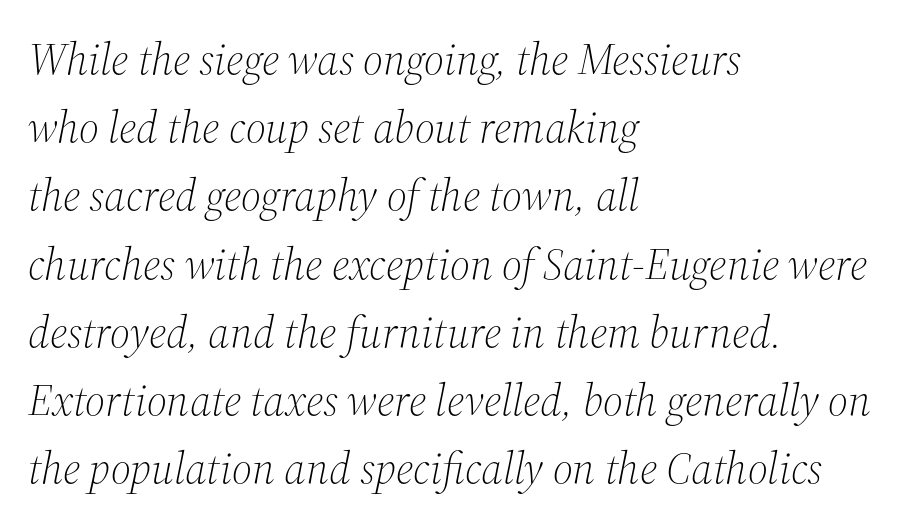
{"serif": "yes", "italic": "yes", "lean": "right", "slant_degrees": 12, "bold": "no", "weight": "light", "width": "normal", "stroke_contrast": "medium", "x_height": "medium", "monospaced": "no", "underline": "no", "align": "left", "line_spacing": "normal", "line_spacing_ratio": 1.55, "letter_spacing": "normal", "letter_spacing_em": 0.0, "glyph_px": 44}
